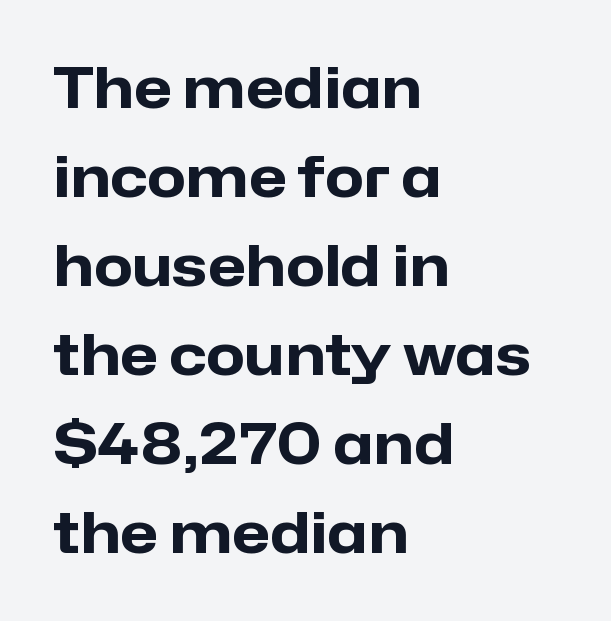
On the weight axis this lands at bold, roughly 700. If you measured baseline to baseline, you'd find a middling distance. The typesetter chose a ragged-right arrangement here. Lines of text with bare space underneath. This sample uses plain, unmodified letter spacing.
